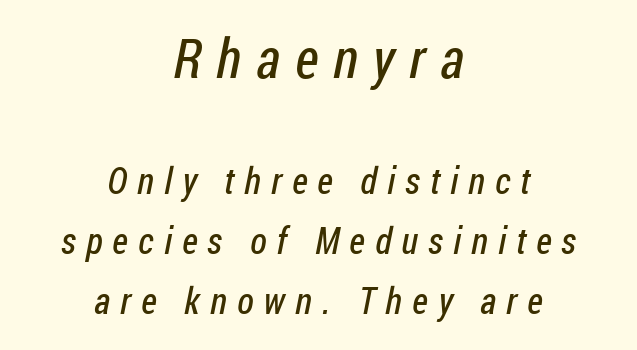
Q: Is the text bold? A: No.
Q: Is the typeface a serif or a sans-serif typeface? A: Sans-serif.
Q: Is the text underlined? A: No.
Q: How is the paragraph aligned? A: Centered.
Q: Is the spacing between letters normal or unusually wide? A: Unusually wide.
Q: Is the spacing between lines tight, normal or loose? A: Normal.
Q: Which block of text is set in a larger size, the first (top) or the second (bottom)? A: The first (top) one.
Q: Width (condensed, normal, or wide)? A: Condensed.
Q: Stroke contrast? A: Low.
Q: x-height? A: Medium.
Q: Monospaced? A: No.
